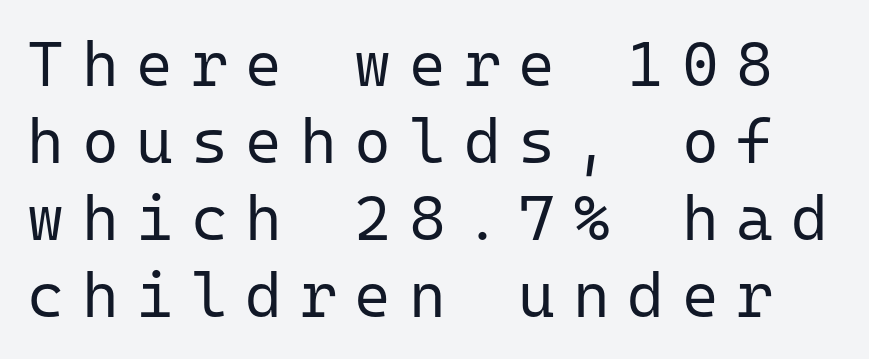
{"serif": "no", "italic": "no", "bold": "no", "weight": "regular", "width": "normal", "stroke_contrast": "low", "x_height": "medium", "monospaced": "yes", "underline": "no", "line_spacing_ratio": 1.22, "letter_spacing": "wide", "letter_spacing_em": 0.28, "glyph_px": 63}
